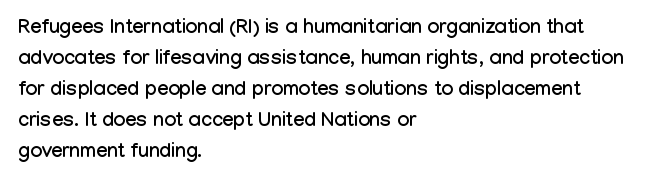
The image shows 20 px text type, upright; set left-aligned, normal line spacing (1.55x), normal letter spacing, not underlined.
